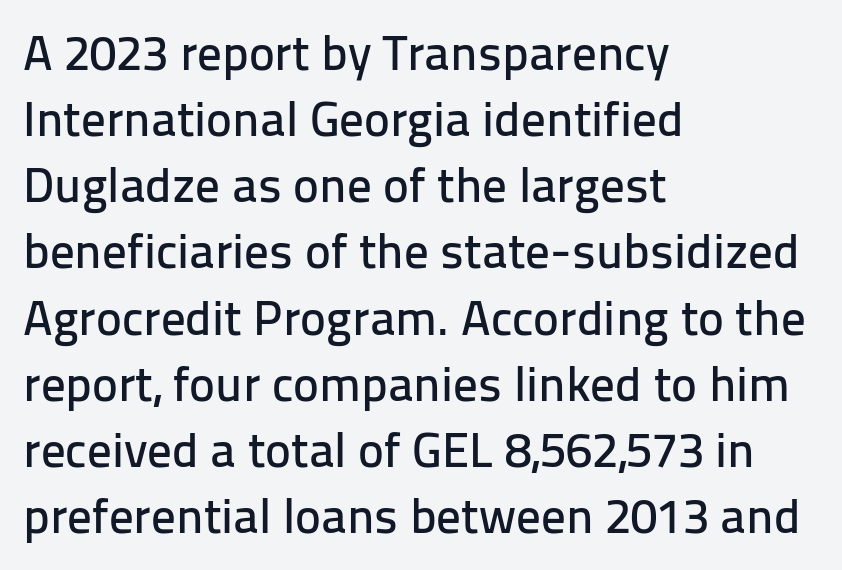
{"serif": "no", "italic": "no", "width": "normal", "stroke_contrast": "low", "x_height": "medium", "monospaced": "no", "underline": "no", "align": "left", "line_spacing": "normal", "line_spacing_ratio": 1.35, "letter_spacing": "normal", "letter_spacing_em": 0.0, "glyph_px": 49}
